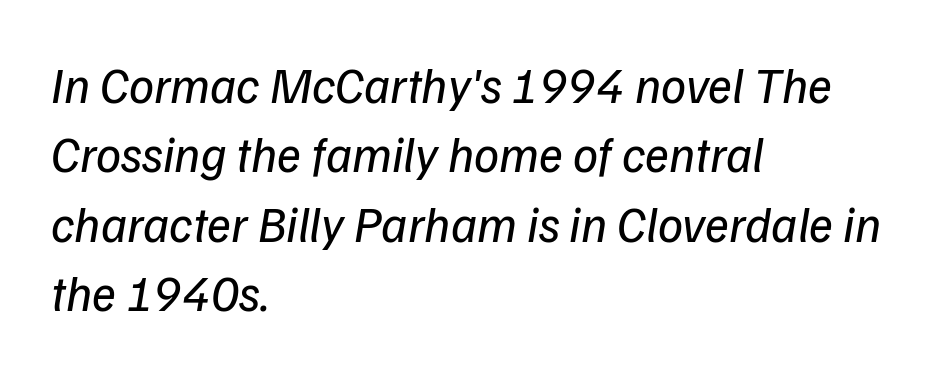
Q: Is the text bold? A: No.
Q: Is the typeface a serif or a sans-serif typeface? A: Sans-serif.
Q: Is the text underlined? A: No.
Q: How is the paragraph aligned? A: Left-aligned.
Q: Is the spacing between letters normal or unusually wide? A: Normal.
Q: Is the spacing between lines tight, normal or loose? A: Normal.
Q: Width (condensed, normal, or wide)? A: Normal.
Q: Stroke contrast? A: Low.
Q: x-height? A: Medium.
Q: Monospaced? A: No.
